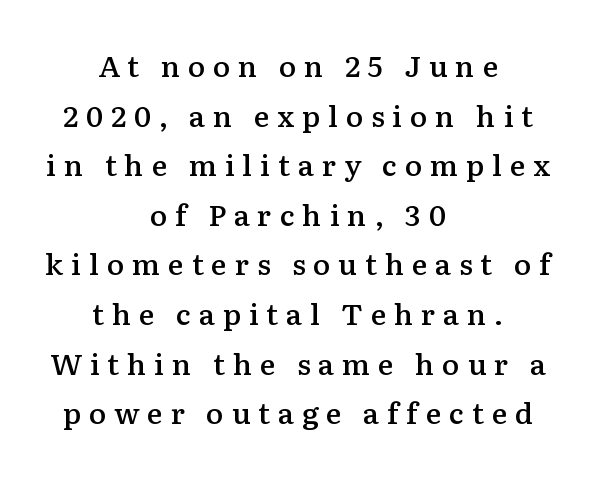
The image shows 29 px semibold serif type, upright; set centered, line spacing 1.71x, unusually wide letter spacing (+0.27 em), not underlined; medium stroke contrast and a medium x-height.
